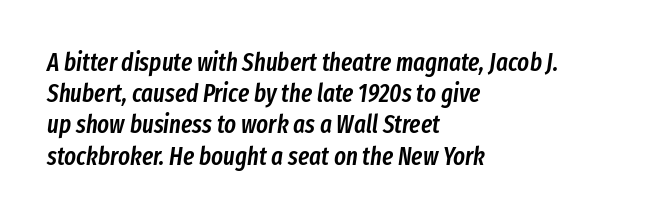
A fair bit of extra ink — the face is semibold, not bold. The words here are not underlined. In terms of posture, this sample is oblique. The typesetter chose a ragged-right arrangement here.
